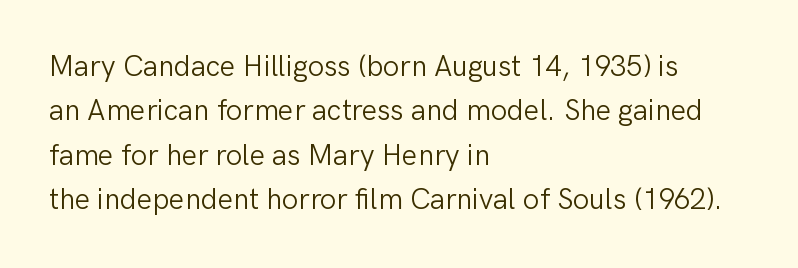
Q: Is the text bold? A: No.
Q: Is the text italic (slanted)? A: No, it is upright.
Q: Is the typeface a serif or a sans-serif typeface? A: Sans-serif.
Q: Is the text underlined? A: No.
Q: How is the paragraph aligned? A: Left-aligned.
Q: Is the spacing between letters normal or unusually wide? A: Normal.
Q: Is the spacing between lines tight, normal or loose? A: Normal.
Q: Width (condensed, normal, or wide)? A: Normal.
Q: Stroke contrast? A: Low.
Q: x-height? A: Medium.
Q: Monospaced? A: No.
